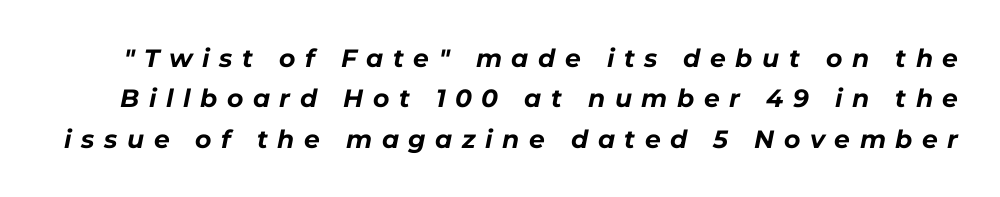
The image shows 25 px bold type, italic (leaning right); set normal line spacing (1.62x), unusually wide letter spacing (+0.38 em), not underlined.
